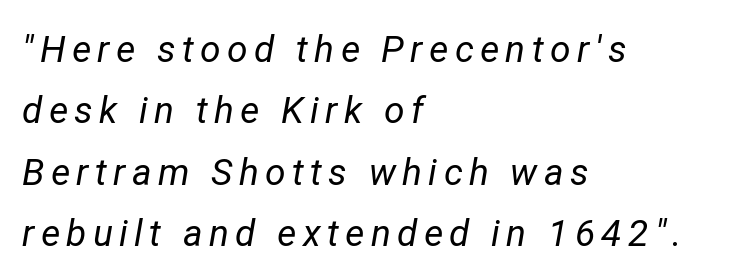
These lines are set flush left with a ragged right edge. Would a proofreader flag this as italicized? Yes. Do the characters align in a grid? No, the font is proportional. The space between consecutive lines is moderate. The gap between lines stays unmarked. The letterforms sit at book weight or below.
